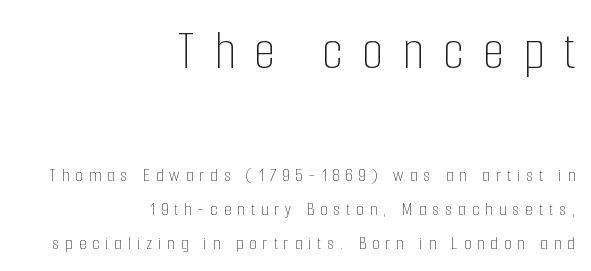
The image shows 57 px thin, condensed type, upright; set right-aligned, line spacing 1.78x, unusually wide letter spacing (+0.32 em), not underlined; the first (top) block is 3.0x larger; low stroke contrast and a medium x-height.
